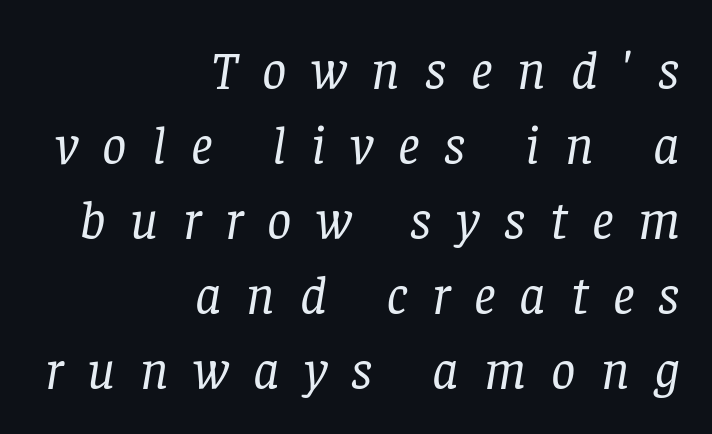
The image shows 54 px regular-weight serif type, italic (leaning right); set right-aligned, normal line spacing (1.39x), unusually wide letter spacing (+0.46 em), not underlined; low stroke contrast and a large x-height.
